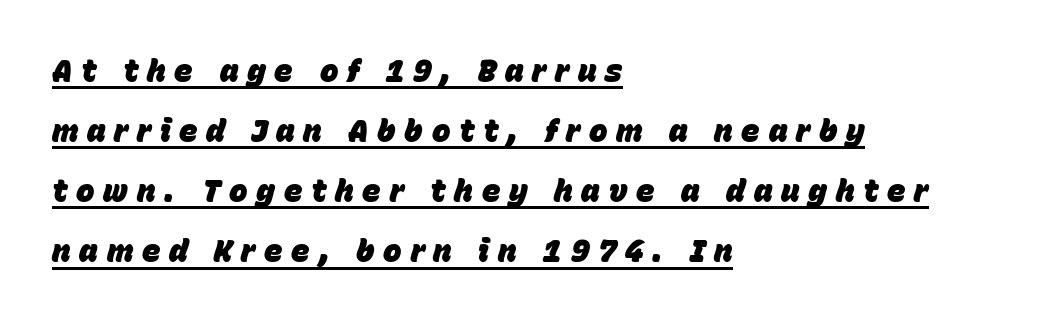
Q: Is the text bold? A: Yes.
Q: Is the text italic (slanted)? A: Yes, it leans right by about 15 degrees.
Q: Is the text underlined? A: Yes.
Q: How is the paragraph aligned? A: Left-aligned.
Q: Is the spacing between letters normal or unusually wide? A: Unusually wide.
Q: Is the spacing between lines tight, normal or loose? A: Loose.
Q: Width (condensed, normal, or wide)? A: Normal.
Q: Stroke contrast? A: Low.
Q: x-height? A: Large.
Q: Monospaced? A: No.
